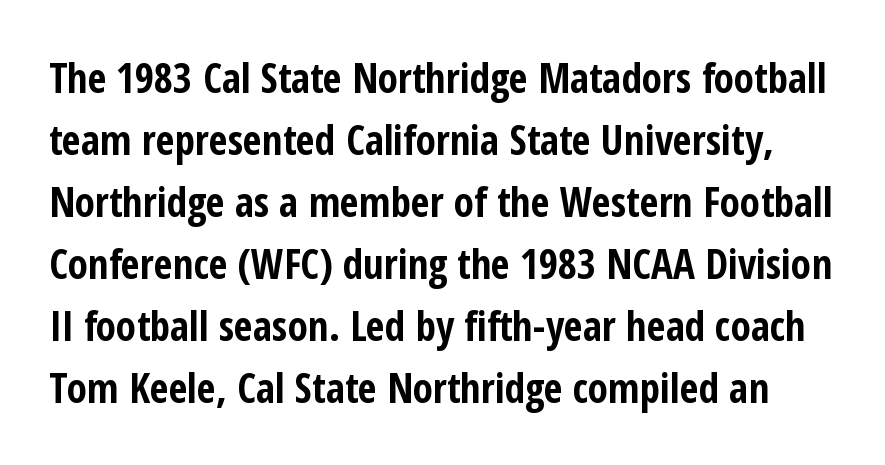
{"serif": "no", "italic": "no", "bold": "yes", "weight": "bold", "width": "condensed", "stroke_contrast": "low", "x_height": "medium", "monospaced": "no", "underline": "no", "line_spacing": "normal", "line_spacing_ratio": 1.51, "letter_spacing": "normal", "letter_spacing_em": 0.0, "glyph_px": 41}
